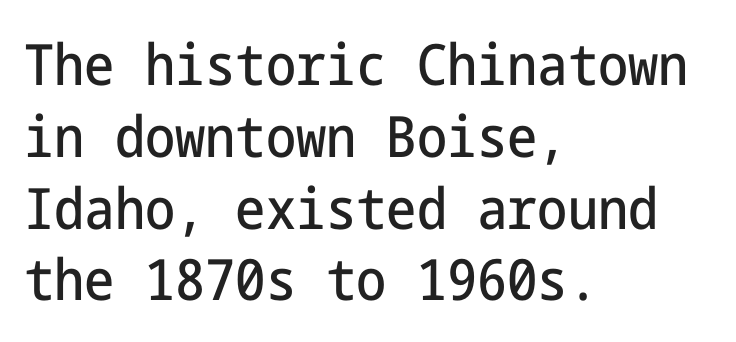
The image shows 57 px condensed sans-serif type, upright; set left-aligned, normal line spacing (1.26x), normal letter spacing, not underlined; low stroke contrast and a medium x-height.
